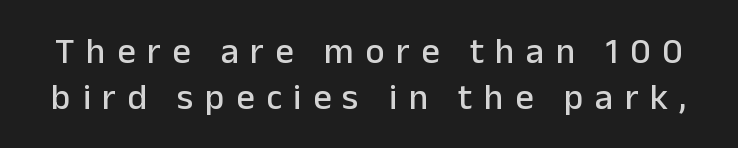
Q: Is the text italic (slanted)? A: No, it is upright.
Q: Is the typeface a serif or a sans-serif typeface? A: Sans-serif.
Q: Is the text underlined? A: No.
Q: Is the spacing between letters normal or unusually wide? A: Unusually wide.
Q: Is the spacing between lines tight, normal or loose? A: Normal.
Q: Width (condensed, normal, or wide)? A: Normal.
Q: Stroke contrast? A: Low.
Q: x-height? A: Medium.
Q: Monospaced? A: No.
